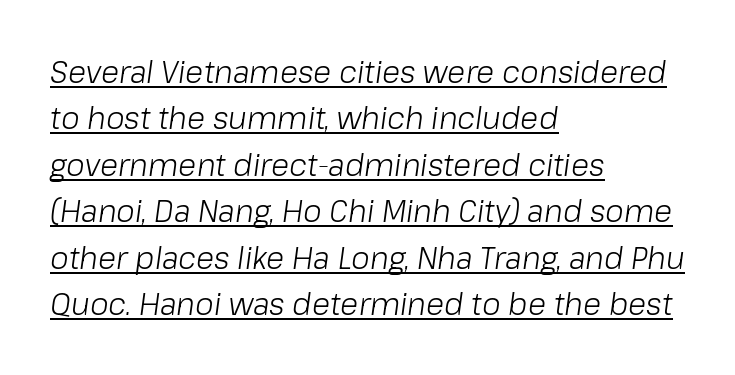
{"italic": "yes", "lean": "right", "slant_degrees": 8, "bold": "no", "weight": "light", "width": "normal", "stroke_contrast": "low", "x_height": "medium", "monospaced": "no", "underline": "yes", "align": "left", "line_spacing": "normal", "line_spacing_ratio": 1.55, "letter_spacing": "normal", "letter_spacing_em": 0.0, "glyph_px": 30}
